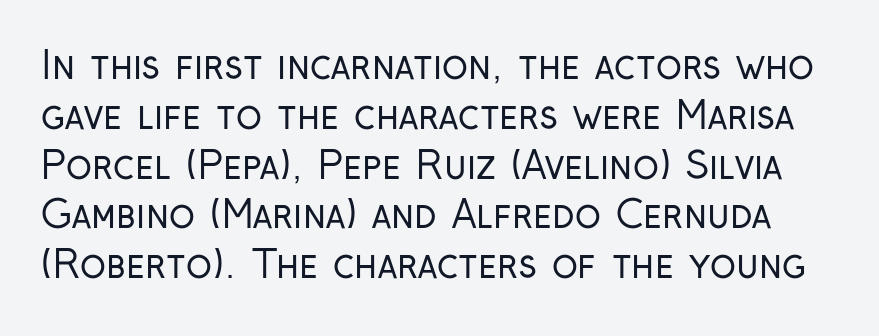
{"serif": "no", "italic": "no", "bold": "no", "weight": "regular", "width": "condensed", "stroke_contrast": "low", "x_height": "medium", "monospaced": "no", "underline": "no", "line_spacing": "normal", "line_spacing_ratio": 1.31, "letter_spacing": "normal", "letter_spacing_em": 0.0, "glyph_px": 38}
